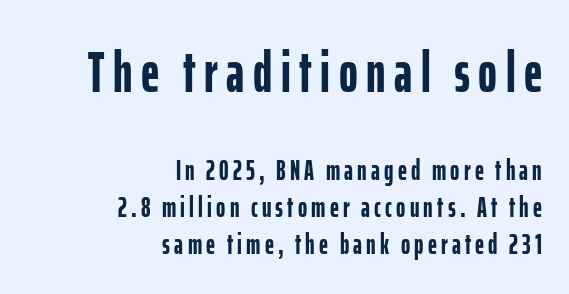
Q: Is the text bold? A: Yes.
Q: Is the text italic (slanted)? A: No, it is upright.
Q: Is the typeface a serif or a sans-serif typeface? A: Sans-serif.
Q: Is the text underlined? A: No.
Q: How is the paragraph aligned? A: Right-aligned.
Q: Is the spacing between lines tight, normal or loose? A: Normal.
Q: Which block of text is set in a larger size, the first (top) or the second (bottom)? A: The first (top) one.
Q: Width (condensed, normal, or wide)? A: Condensed.
Q: Stroke contrast? A: Low.
Q: x-height? A: Medium.
Q: Monospaced? A: No.
